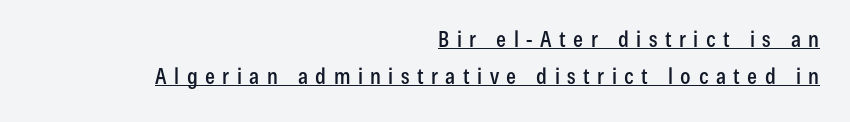
Descenders here cross a horizontal rule under the line. The setting favours the right margin, as signatures and pull-quotes sometimes do. There is plenty of visible air inserted between adjacent glyphs. Posture: upright roman.
